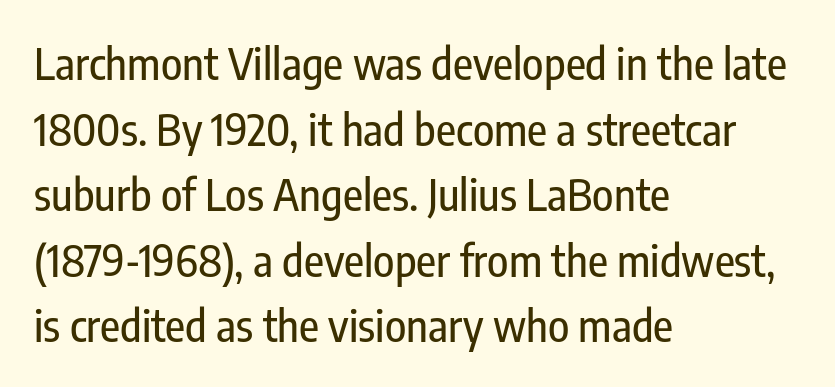
These lines are rendered in a variable-pitch font. The letters stand upright; this is a roman face. The characters display no serif detailing; their extremities are plain. The space directly below the letters is spotless. Every row of glyphs begins at an identical x-position on the left.
